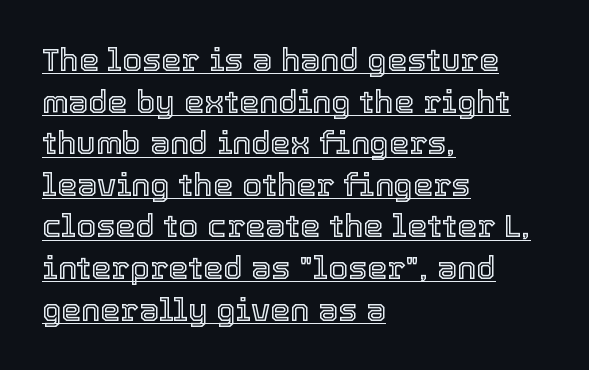
Interline gaps are of average width in this sample. The type sits square on the baseline with zero lean. Compared with typical body copy, the letter spacing here is the same. The passage is arranged the way most books set body copy — flush left. This is underlined copy, the kind a proofreader might mark for attention. Here the designer chose a conventional face with non-uniform glyph widths.
